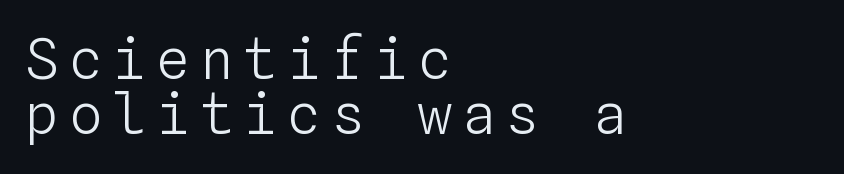
Any mark beneath the type? The region is blank. Quick note: interline space is minimal. Bold? No — there's no thickening of the strokes. Is this a fixed-width face? Yes — each glyph sits in an identical cell. A student would call this left alignment; a typographer would say flush left, rag right.
